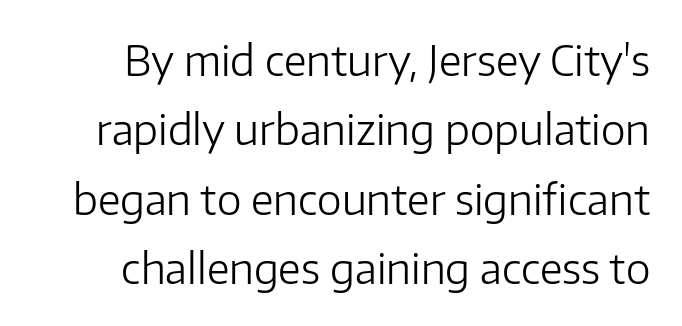
The gaps between neighbouring characters are ordinary and unremarkable. The glyphs in this specimen are sans serif. Weight: not bold — regular or lighter. Descenders are the only things crossing below the line. The rendering uses natural spacing where letterforms have individual widths.
